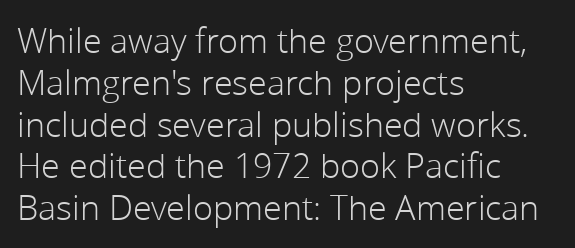
The image shows 34 px light sans-serif type, upright; set left-aligned, line spacing 1.23x, normal letter spacing, not underlined; low stroke contrast and a medium x-height.
